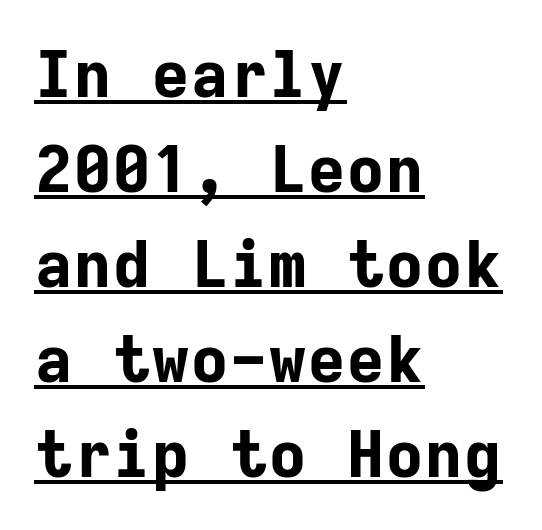
Looks like terminal output: every glyph gets an equal slot. The letters stand straight up with perfectly vertical stems. Whoever set this chose a conventional vertical rhythm. The passage shown is emphatically bold. The passage is arranged the way most books set body copy — flush left. The lettering is marked with a stroke running underneath it.
